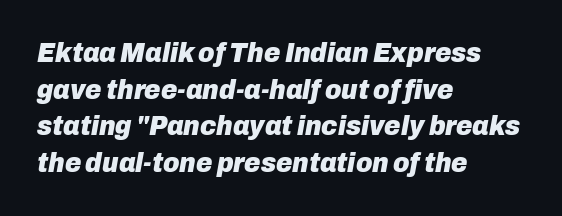
The image shows 28 px heavy type, italic (leaning right); set left-aligned, normal line spacing (1.31x), normal letter spacing, not underlined; low stroke contrast and a medium x-height.
